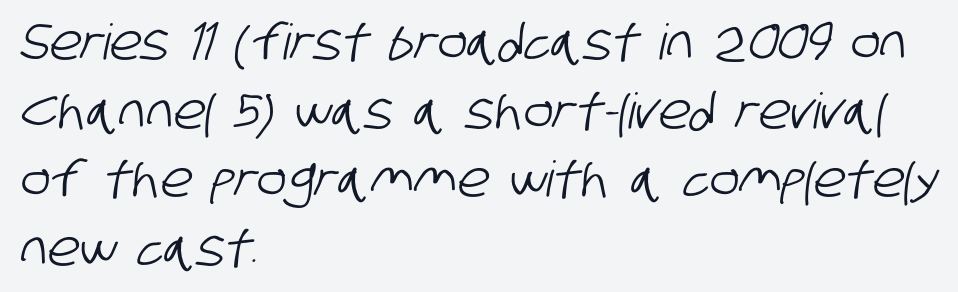
The image shows 49 px condensed sans-serif type; set left-aligned, normal line spacing (1.4x), normal letter spacing, not underlined; low stroke contrast and a large x-height.
